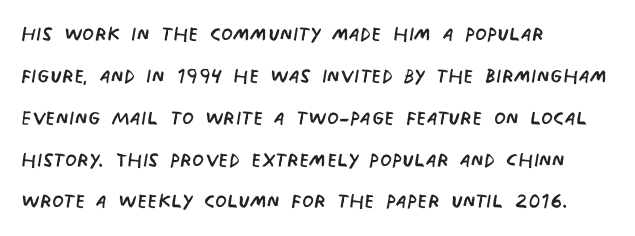
The image shows 27 px text type; set left-aligned, normal line spacing (1.55x), normal letter spacing, not underlined.
